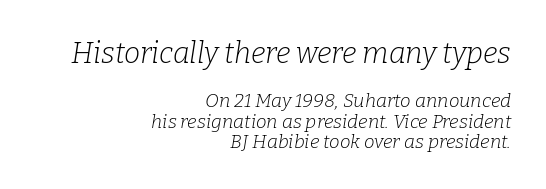
The letters carry serifs — small finishing strokes at the ends of their stems. Looks like regular typesetting: each glyph gets only the width it needs. The tracking reads as untouched default to a designer's eye. The block of text is dense from top to bottom, with scant space between rows. Think standard paragraph weight, or any step lighter than that.
